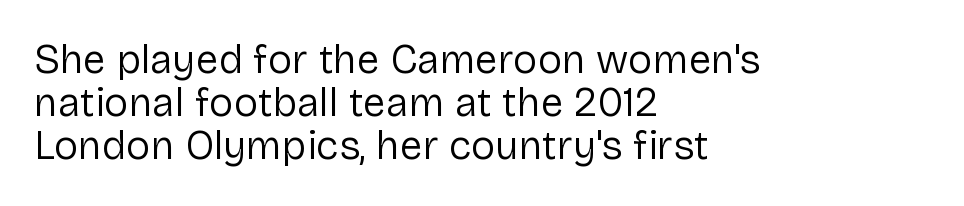
{"serif": "no", "italic": "no", "bold": "no", "weight": "regular", "width": "normal", "stroke_contrast": "low", "x_height": "medium", "monospaced": "no", "underline": "no", "align": "left", "line_spacing": "tight", "line_spacing_ratio": 1.05, "letter_spacing": "normal", "letter_spacing_em": 0.0, "glyph_px": 41}
